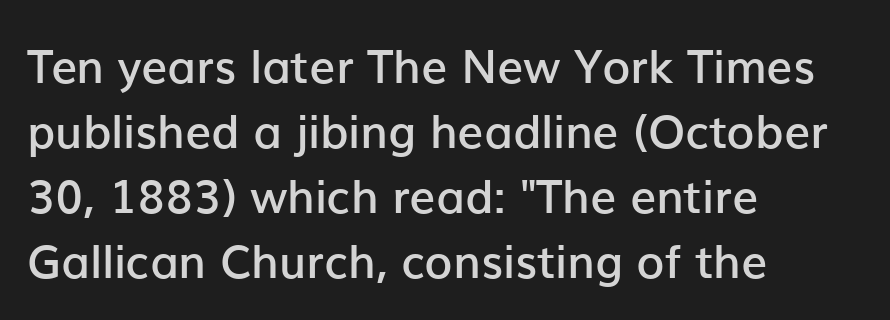
Q: Is the text bold? A: Semi-bold.
Q: Is the text italic (slanted)? A: No, it is upright.
Q: Is the typeface a serif or a sans-serif typeface? A: Sans-serif.
Q: Is the text underlined? A: No.
Q: How is the paragraph aligned? A: Left-aligned.
Q: Is the spacing between letters normal or unusually wide? A: Normal.
Q: Is the spacing between lines tight, normal or loose? A: Normal.
Q: Width (condensed, normal, or wide)? A: Normal.
Q: Stroke contrast? A: Low.
Q: x-height? A: Medium.
Q: Monospaced? A: No.
